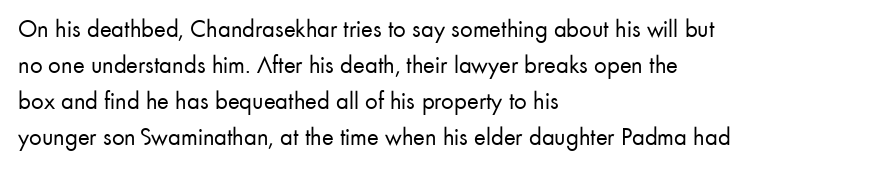
{"italic": "no", "bold": "no", "underline": "no", "align": "left", "line_spacing": "normal", "line_spacing_ratio": 1.44, "letter_spacing": "normal", "letter_spacing_em": 0.0, "glyph_px": 25}
